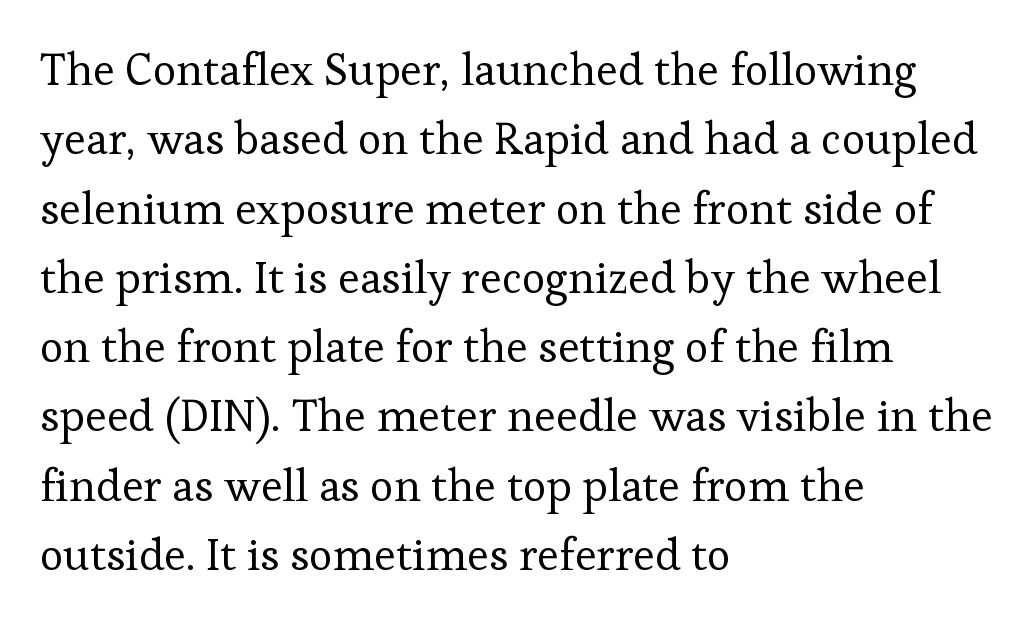
The letters sit at their default tracking, neither squeezed nor spread. Is there much room between lines? A standard amount, neither cramped nor airy. Think standard paragraph weight, or any step lighter than that. Decoration check: the copy has no underline. Do the characters align in a grid? No, the font is proportional.
